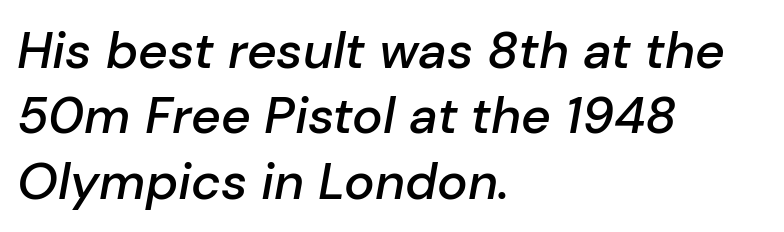
Q: Is the text bold? A: Semi-bold.
Q: Is the text italic (slanted)? A: Yes, it leans right by about 10 degrees.
Q: Is the text underlined? A: No.
Q: How is the paragraph aligned? A: Left-aligned.
Q: Is the spacing between letters normal or unusually wide? A: Normal.
Q: Is the spacing between lines tight, normal or loose? A: Normal.
Q: Width (condensed, normal, or wide)? A: Normal.
Q: Stroke contrast? A: Low.
Q: x-height? A: Medium.
Q: Monospaced? A: No.
